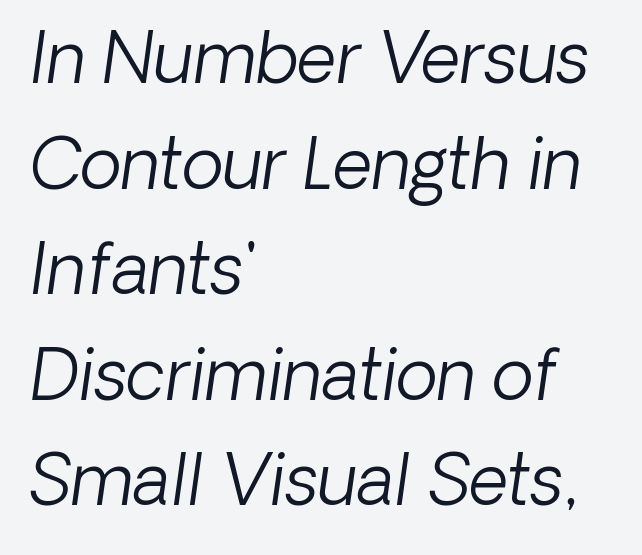
All the whitespace from short lines collects on the right. Nope, no serifs anywhere on these letters. Proportional: the letters do not fall into vertical columns. Is there much room between lines? A standard amount, neither cramped nor airy. Anything drawn beneath the words? Only blank space.
